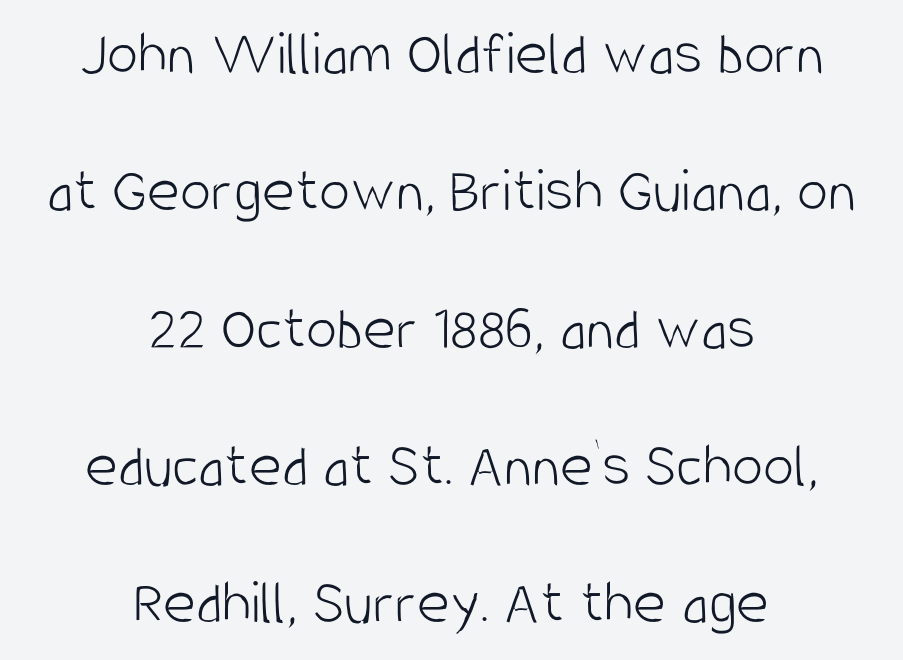
The image shows 63 px light, condensed sans-serif type, upright; set centered, loose line spacing (2.18x), normal letter spacing, not underlined; low stroke contrast and a large x-height.
